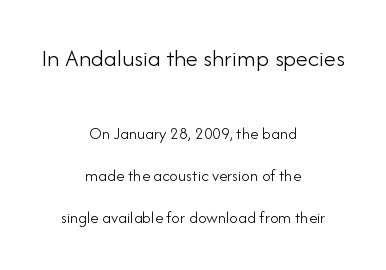
{"italic": "no", "bold": "no", "underline": "no", "align": "center", "line_spacing": "loose", "line_spacing_ratio": 2.45, "letter_spacing": "normal", "letter_spacing_em": 0.0, "larger_block": "first", "size_ratio": 1.47, "glyph_px": 25}
